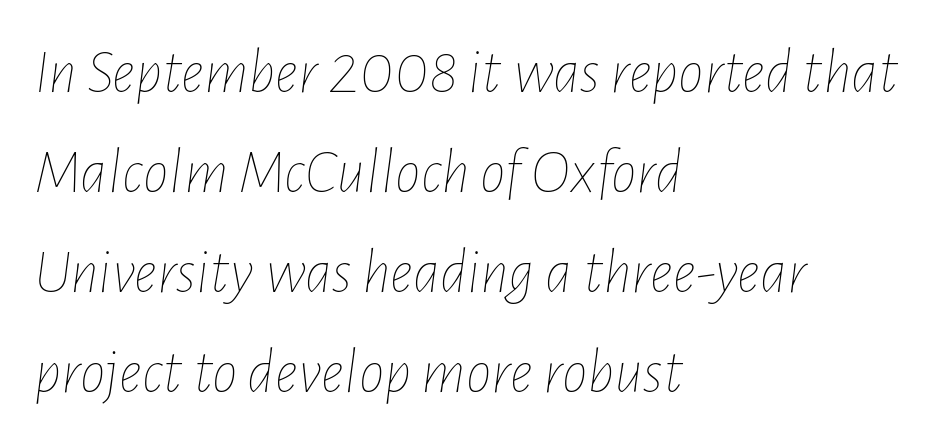
The line texture is even and compact thanks to regular tracking. Stems and bowls with no extra thickness — not bold. The space between consecutive lines is moderate. Letters rest on an invisible, unmarked baseline.
